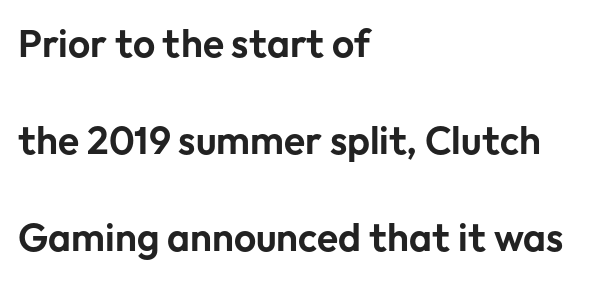
The image shows 39 px sans-serif type, upright; set left-aligned, loose line spacing (2.49x), normal letter spacing, not underlined; low stroke contrast and a medium x-height.
